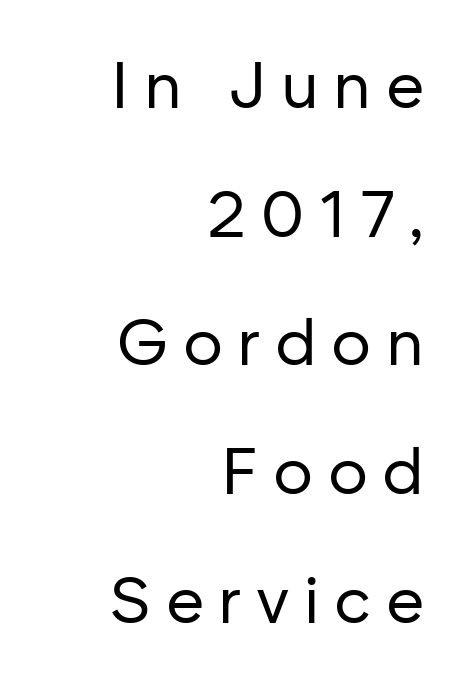
{"serif": "no", "italic": "no", "bold": "no", "weight": "regular", "width": "normal", "stroke_contrast": "low", "x_height": "medium", "monospaced": "no", "underline": "no", "align": "right", "line_spacing": "loose", "line_spacing_ratio": 1.95, "letter_spacing": "wide", "letter_spacing_em": 0.22, "glyph_px": 66}
